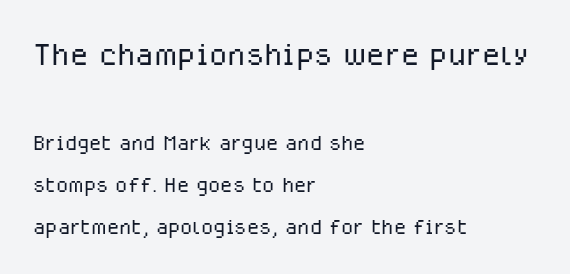
The image shows 42 px light sans-serif type, upright; set left-aligned, normal line spacing (1.49x), normal letter spacing, not underlined; the first (top) block is 1.5x larger; low stroke contrast and a medium x-height.
